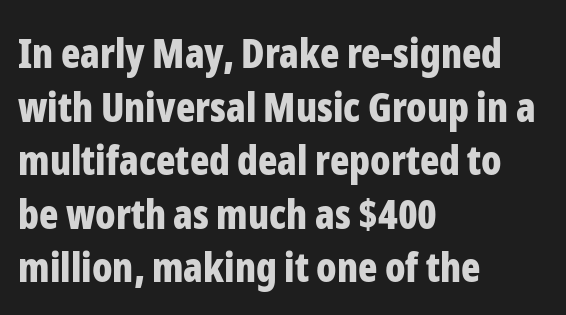
{"serif": "no", "italic": "no", "bold": "yes", "weight": "bold", "width": "condensed", "stroke_contrast": "low", "x_height": "medium", "monospaced": "no", "underline": "no", "align": "left", "line_spacing": "normal", "line_spacing_ratio": 1.34, "letter_spacing": "normal", "letter_spacing_em": 0.0, "glyph_px": 40}
